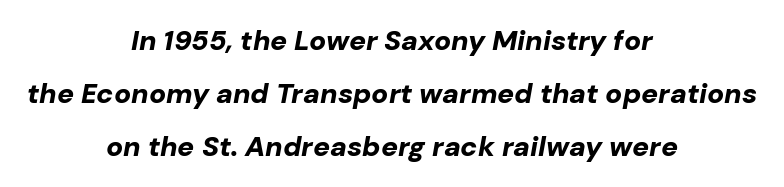
Q: Is the text bold? A: Yes.
Q: Is the text italic (slanted)? A: Yes, it leans right by about 10 degrees.
Q: Is the text underlined? A: No.
Q: How is the paragraph aligned? A: Centered.
Q: Is the spacing between letters normal or unusually wide? A: Normal.
Q: Width (condensed, normal, or wide)? A: Normal.
Q: Stroke contrast? A: Low.
Q: x-height? A: Medium.
Q: Monospaced? A: No.
